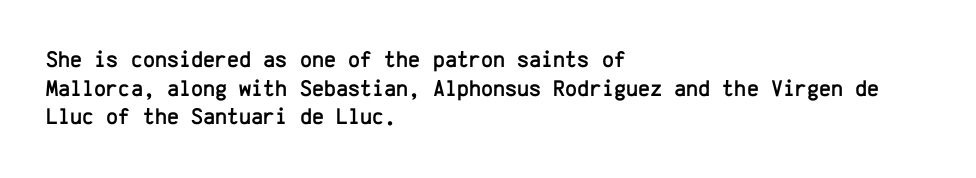
{"italic": "no", "underline": "no", "align": "left", "line_spacing_ratio": 1.24, "letter_spacing": "normal", "letter_spacing_em": 0.0, "glyph_px": 23}
